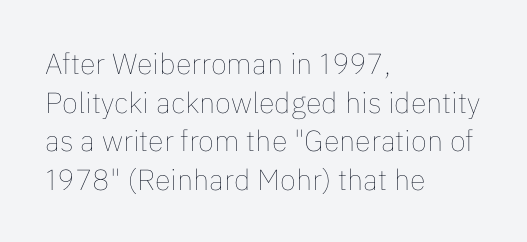
{"italic": "no", "bold": "no", "weight": "thin", "width": "normal", "stroke_contrast": "low", "x_height": "medium", "monospaced": "no", "underline": "no", "align": "left", "line_spacing": "normal", "line_spacing_ratio": 1.33, "letter_spacing": "normal", "letter_spacing_em": 0.0, "glyph_px": 29}
